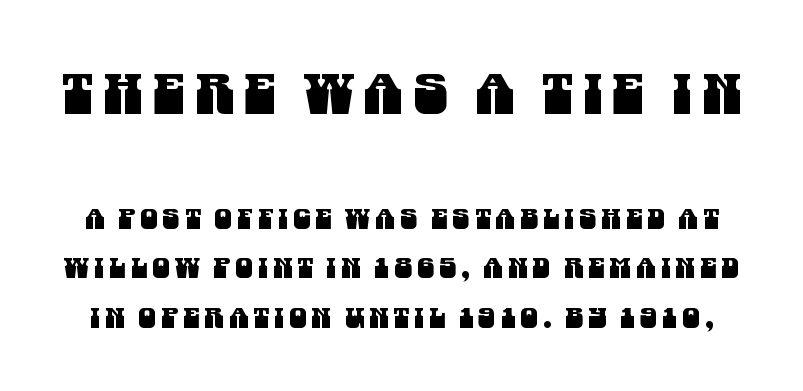
Varying glyph widths throughout — classic text-font behaviour. Clear beneath every line of the passage. The type family on display is of the sans-serif kind. Here the first block reads like a headline and the second like body copy.
